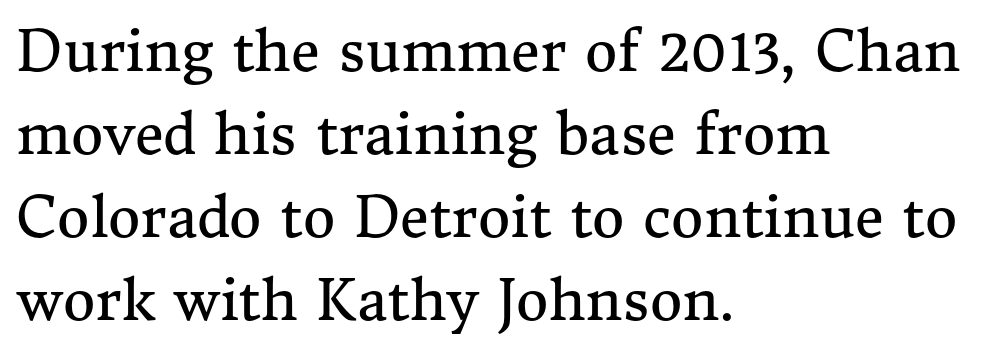
Q: Is the text bold? A: No.
Q: Is the text italic (slanted)? A: No, it is upright.
Q: Is the typeface a serif or a sans-serif typeface? A: Serif.
Q: Is the text underlined? A: No.
Q: How is the paragraph aligned? A: Left-aligned.
Q: Is the spacing between letters normal or unusually wide? A: Normal.
Q: Is the spacing between lines tight, normal or loose? A: Normal.
Q: Width (condensed, normal, or wide)? A: Normal.
Q: Stroke contrast? A: Medium.
Q: x-height? A: Medium.
Q: Monospaced? A: No.
